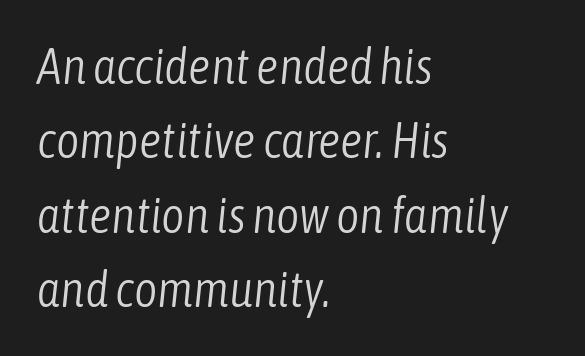
{"italic": "yes", "lean": "right", "slant_degrees": 6, "bold": "no", "weight": "light", "width": "condensed", "stroke_contrast": "low", "x_height": "medium", "monospaced": "no", "underline": "no", "align": "left", "line_spacing": "normal", "line_spacing_ratio": 1.49, "letter_spacing": "normal", "letter_spacing_em": 0.0, "glyph_px": 50}
